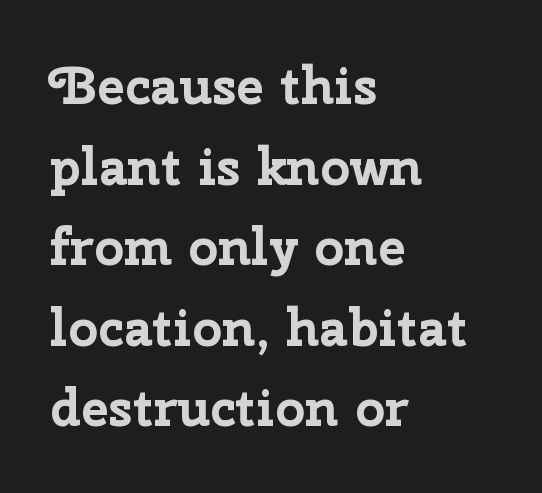
The image shows 52 px bold sans-serif type, upright; set left-aligned, normal line spacing (1.55x), normal letter spacing, not underlined; low stroke contrast and a medium x-height.
